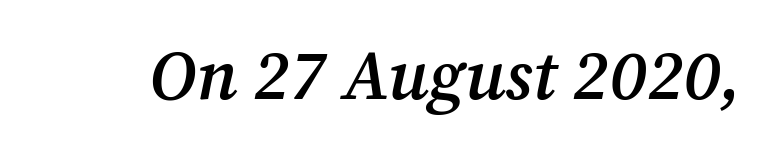
Character widths vary here, with narrow letters taking less room than wide ones. Does the weight exceed regular? Yes, but only to semibold. The passage shown is typeset with a serif family. Check the space under the baseline: it is left empty.
